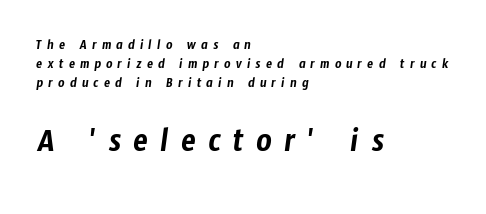
Q: Is the typeface a serif or a sans-serif typeface? A: Sans-serif.
Q: Is the text underlined? A: No.
Q: How is the paragraph aligned? A: Left-aligned.
Q: Is the spacing between letters normal or unusually wide? A: Unusually wide.
Q: Is the spacing between lines tight, normal or loose? A: Normal.
Q: Which block of text is set in a larger size, the first (top) or the second (bottom)? A: The second (bottom) one.
Q: Width (condensed, normal, or wide)? A: Condensed.
Q: Stroke contrast? A: Low.
Q: x-height? A: Medium.
Q: Monospaced? A: No.
